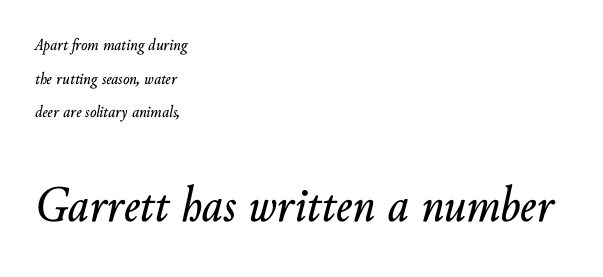
Compared with typical body copy, the letter spacing here is the same. Size contrast runs from small at the top to large at the bottom. Compared with a centered layout, this one pins lines to the left instead. The vertical gap from one line to the next is large. Do the characters align in a grid? No, the font is proportional.
